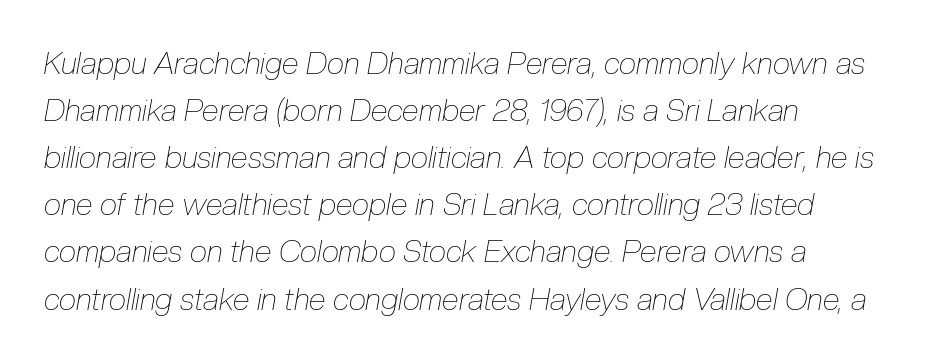
The image shows 31 px thin, condensed type, italic (leaning right); set left-aligned, normal line spacing (1.52x), normal letter spacing, not underlined; low stroke contrast and a medium x-height.
